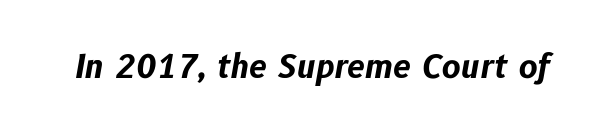
Q: Is the text bold? A: Yes.
Q: Is the text italic (slanted)? A: Yes, it leans right by about 10 degrees.
Q: Is the text underlined? A: No.
Q: Is the spacing between letters normal or unusually wide? A: Normal.
Q: Width (condensed, normal, or wide)? A: Normal.
Q: Stroke contrast? A: Low.
Q: x-height? A: Medium.
Q: Monospaced? A: No.
